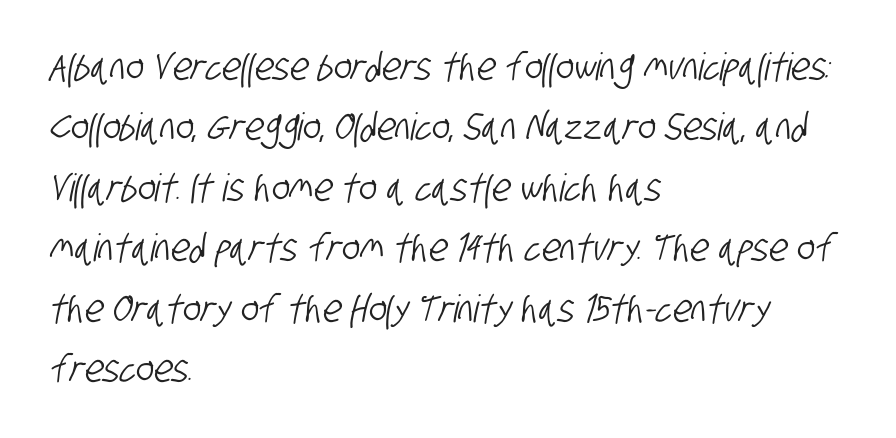
The image shows 38 px condensed sans-serif type; set left-aligned, normal line spacing (1.59x), normal letter spacing, not underlined; low stroke contrast and a large x-height.
